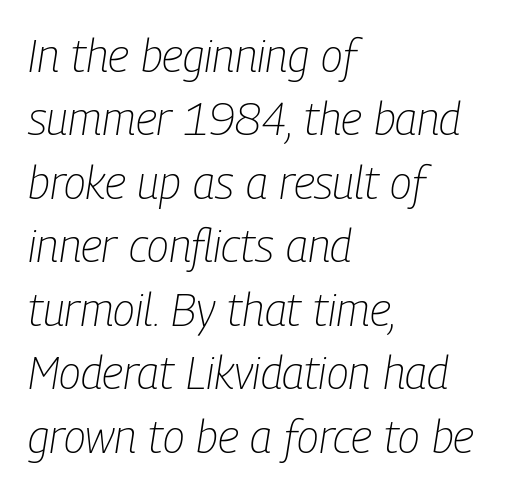
{"italic": "yes", "lean": "right", "slant_degrees": 9, "bold": "no", "weight": "light", "width": "condensed", "stroke_contrast": "low", "x_height": "medium", "monospaced": "no", "underline": "no", "align": "left", "line_spacing": "normal", "line_spacing_ratio": 1.41, "letter_spacing": "normal", "letter_spacing_em": 0.0, "glyph_px": 45}
